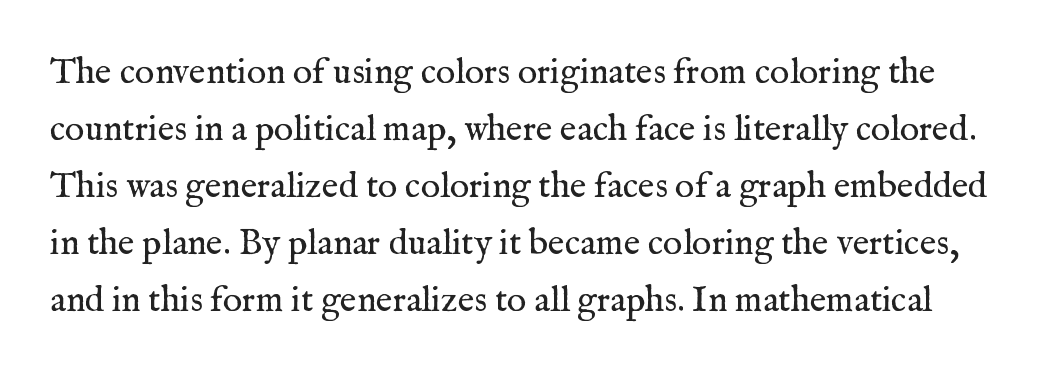
It's the straight-up-and-down kind of type. The horizontal fit of the characters is conventional and even. Looks like regular typesetting: each glyph gets only the width it needs. Each letter's strokes conclude with small projecting serifs.
